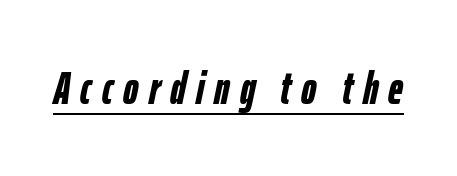
Q: Is the text bold? A: Yes.
Q: Is the text italic (slanted)? A: Yes, it leans right by about 12 degrees.
Q: Is the text underlined? A: Yes.
Q: Is the spacing between letters normal or unusually wide? A: Unusually wide.
Q: Width (condensed, normal, or wide)? A: Condensed.
Q: Stroke contrast? A: Low.
Q: x-height? A: Medium.
Q: Monospaced? A: No.
